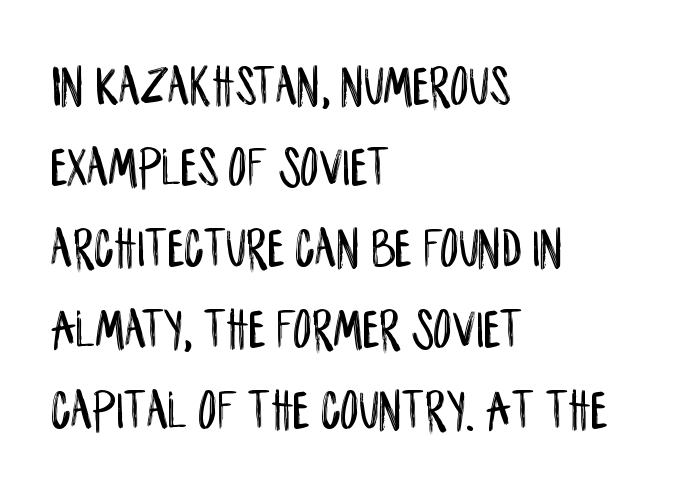
Q: Is the text italic (slanted)? A: No, it is upright.
Q: Is the typeface a serif or a sans-serif typeface? A: Sans-serif.
Q: Is the text underlined? A: No.
Q: How is the paragraph aligned? A: Left-aligned.
Q: Is the spacing between letters normal or unusually wide? A: Normal.
Q: Is the spacing between lines tight, normal or loose? A: Normal.
Q: Width (condensed, normal, or wide)? A: Condensed.
Q: Stroke contrast? A: Low.
Q: x-height? A: Large.
Q: Monospaced? A: No.
